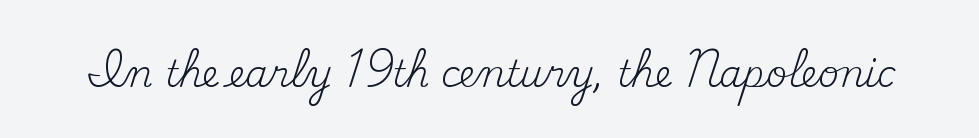
Descenders are the only things crossing below the line. Honestly, the letter spacing is just normal — you wouldn't notice it. This sample has the flowing, uneven cadence of proportional lettering. No extra ink here — the face is not bold. Check where the strokes stop: tiny serifs finish them off.
